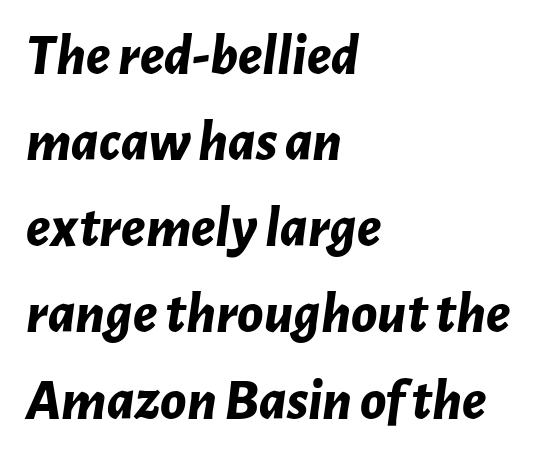
The image shows 59 px bold type, italic (leaning right); set left-aligned, normal line spacing (1.46x), normal letter spacing, not underlined; low stroke contrast and a medium x-height.
